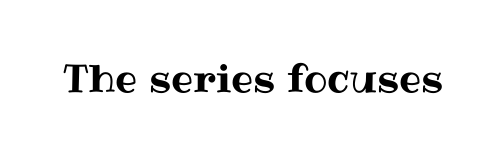
The image shows 39 px text type, upright; set normal letter spacing, not underlined; medium stroke contrast and a medium x-height.
